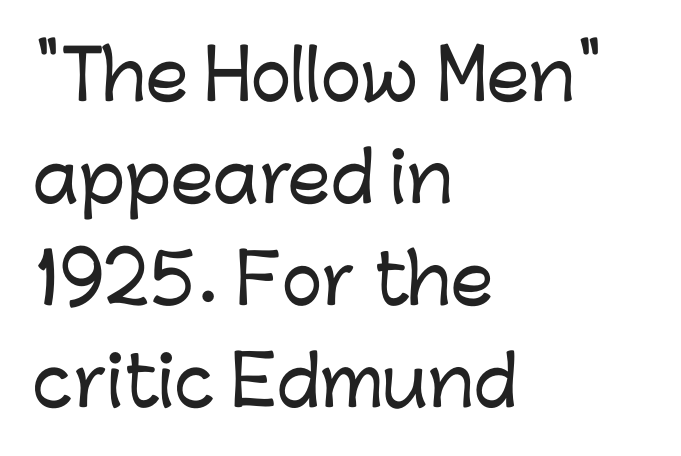
The image shows 68 px sans-serif type, upright; set left-aligned, normal line spacing (1.5x), normal letter spacing, not underlined; low stroke contrast and a medium x-height.
